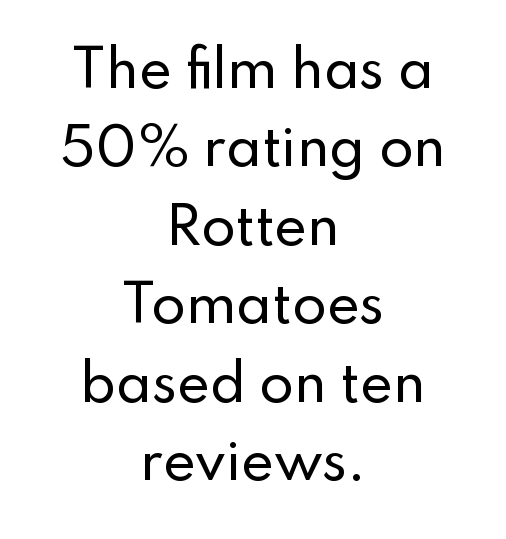
The image shows 50 px sans-serif type, upright; set centered, normal line spacing (1.57x), normal letter spacing, not underlined; low stroke contrast and a small x-height.
